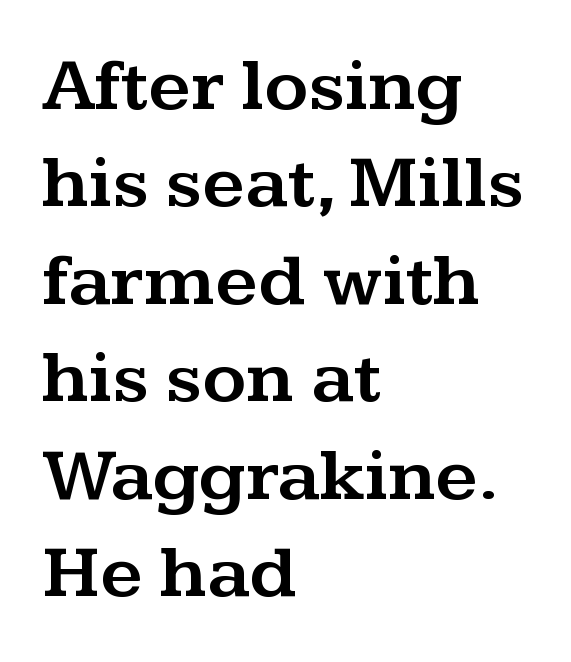
The image shows 75 px wide serif type, upright; set left-aligned, normal line spacing (1.3x), normal letter spacing, not underlined; medium stroke contrast and a medium x-height.
